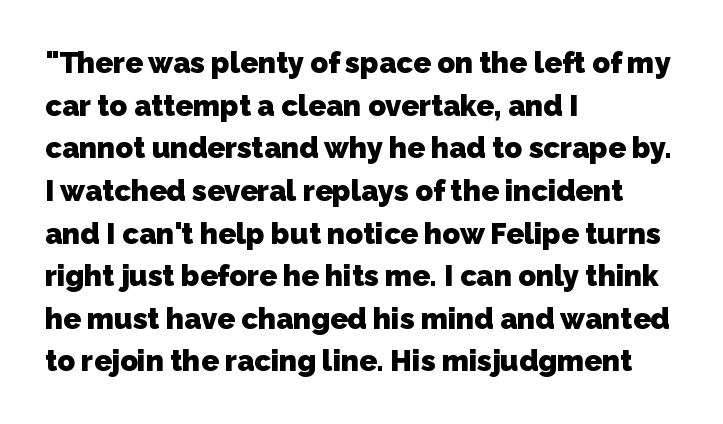
{"serif": "no", "bold": "yes", "weight": "heavy", "width": "normal", "stroke_contrast": "low", "x_height": "medium", "monospaced": "no", "underline": "no", "align": "left", "line_spacing": "normal", "line_spacing_ratio": 1.47, "letter_spacing": "normal", "letter_spacing_em": 0.0, "glyph_px": 29}
